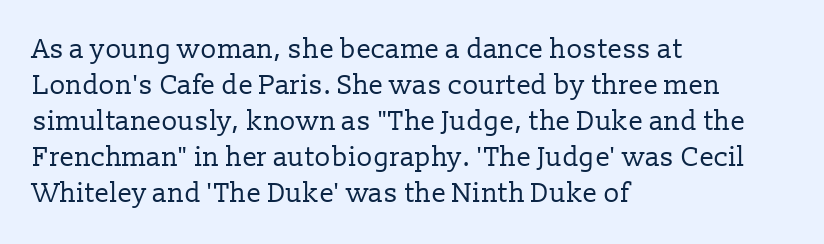
Q: Is the text bold? A: No.
Q: Is the text italic (slanted)? A: No, it is upright.
Q: Is the text underlined? A: No.
Q: How is the paragraph aligned? A: Left-aligned.
Q: Is the spacing between letters normal or unusually wide? A: Normal.
Q: Is the spacing between lines tight, normal or loose? A: Normal.
